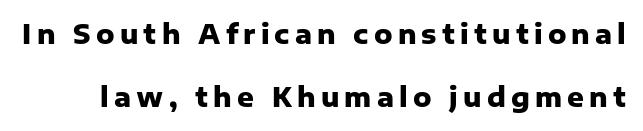
The image shows 26 px bold type, upright; set loose line spacing (2.43x), unusually wide letter spacing (+0.2 em), not underlined.
